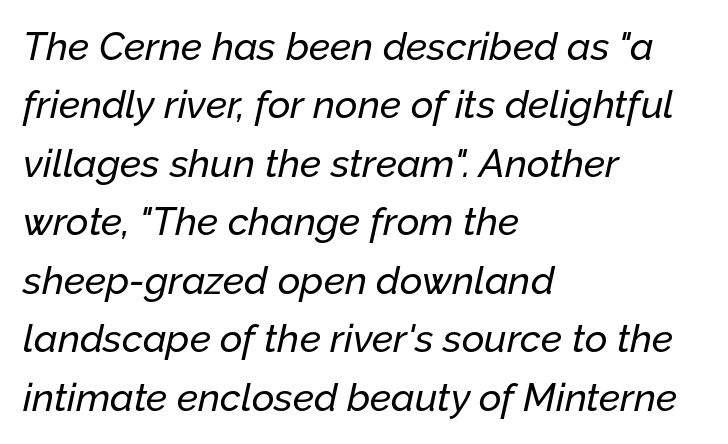
The image shows 39 px text type, italic (leaning right); set left-aligned, normal line spacing (1.5x), normal letter spacing, not underlined; low stroke contrast and a medium x-height.
